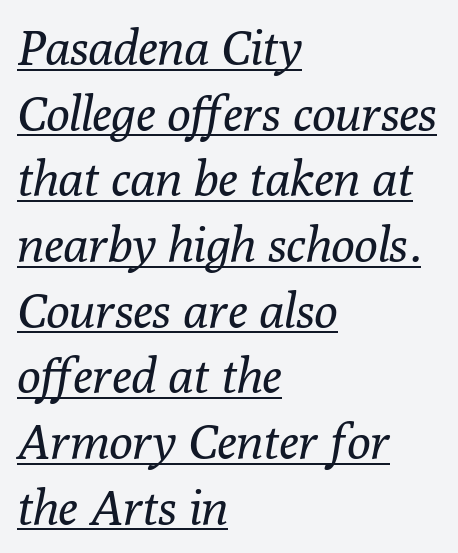
The image shows 49 px regular-weight serif type, italic (leaning right); set left-aligned, normal line spacing (1.34x), normal letter spacing, underlined; low stroke contrast and a medium x-height.
